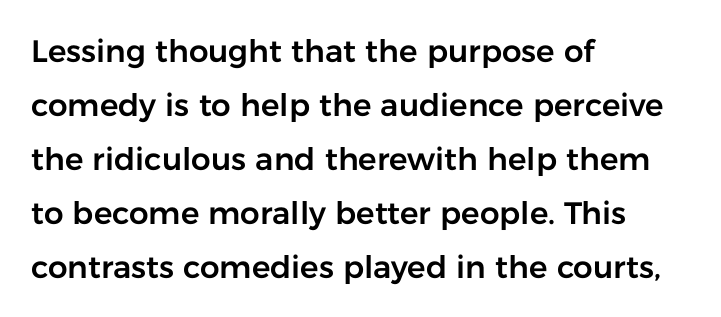
{"serif": "no", "italic": "no", "width": "normal", "stroke_contrast": "low", "x_height": "medium", "monospaced": "no", "underline": "no", "align": "left", "line_spacing_ratio": 1.74, "letter_spacing": "normal", "letter_spacing_em": 0.0, "glyph_px": 31}
